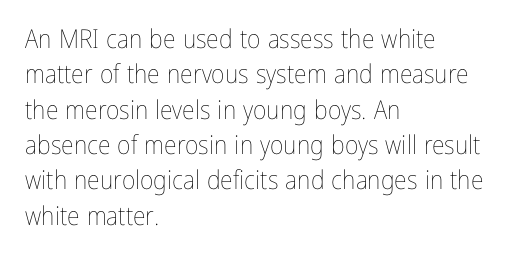
Vertically, the passage feels balanced, rows spaced as you'd expect. No italicization has been applied; the sample stays upright. A bare baseline throughout the passage. Think standard paragraph weight, or any step lighter than that.
